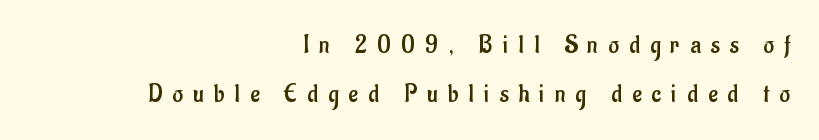
Summary of weight: not heavy and not bold. Anything drawn beneath the words? Only blank space. In terms of letterspacing, this is a distinctly airy, spread setting. Quick note: not italic, upright. Compared with a flush-left layout, this one pins lines to the opposite, right side.
